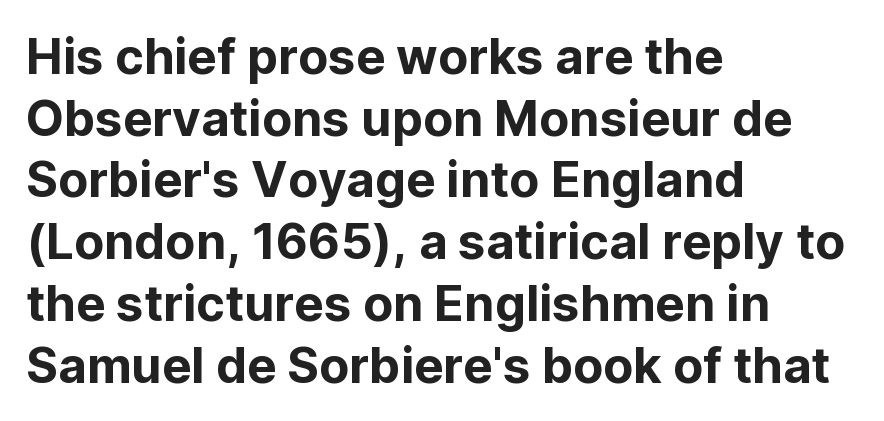
{"serif": "no", "italic": "no", "width": "normal", "stroke_contrast": "low", "x_height": "medium", "monospaced": "no", "underline": "no", "align": "left", "line_spacing": "normal", "line_spacing_ratio": 1.26, "letter_spacing": "normal", "letter_spacing_em": 0.0, "glyph_px": 49}
